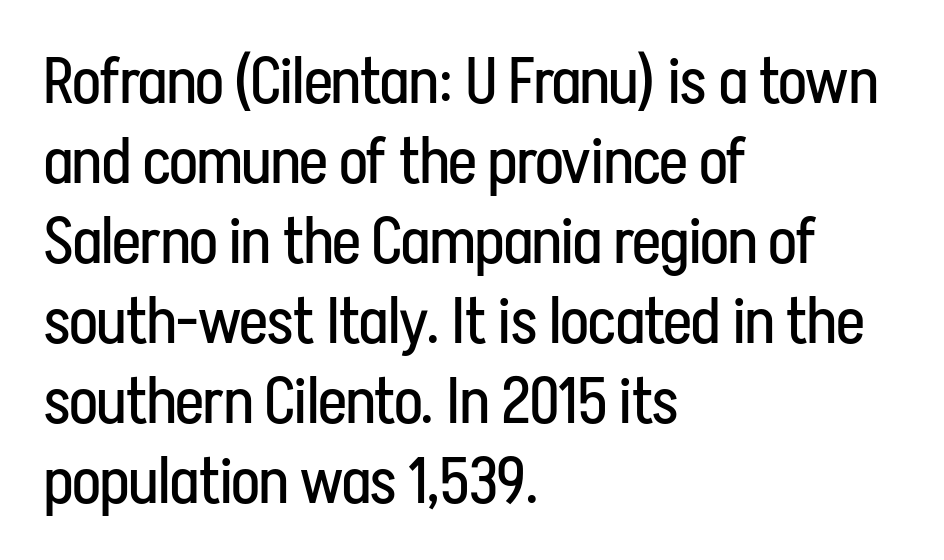
Q: Is the text bold? A: No.
Q: Is the text italic (slanted)? A: No, it is upright.
Q: Is the typeface a serif or a sans-serif typeface? A: Sans-serif.
Q: Is the text underlined? A: No.
Q: How is the paragraph aligned? A: Left-aligned.
Q: Is the spacing between letters normal or unusually wide? A: Normal.
Q: Width (condensed, normal, or wide)? A: Condensed.
Q: Stroke contrast? A: Low.
Q: x-height? A: Medium.
Q: Monospaced? A: No.
